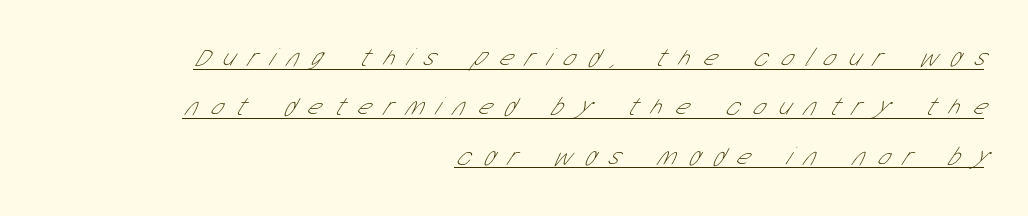
The image shows 26 px text type; set right-aligned, loose line spacing (1.9x), unusually wide letter spacing (+0.5 em), underlined.
